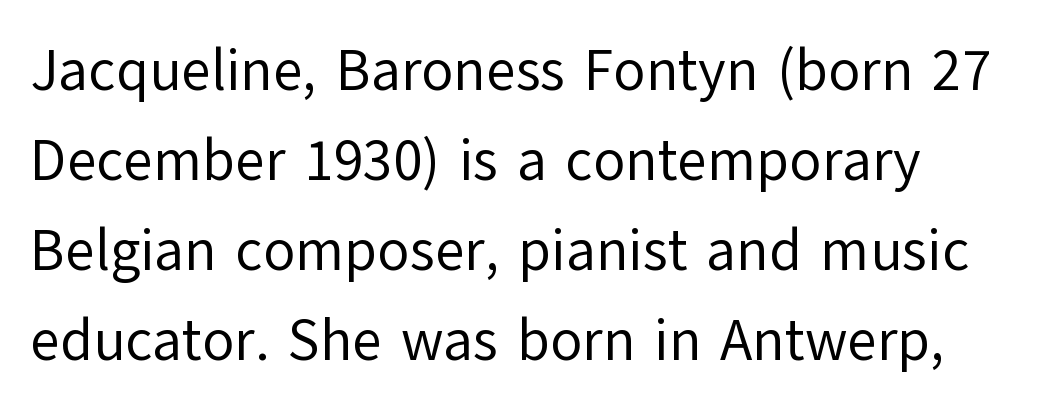
The image shows 58 px regular-weight sans-serif type, upright; set left-aligned, normal line spacing (1.55x), normal letter spacing, not underlined; low stroke contrast and a medium x-height.
